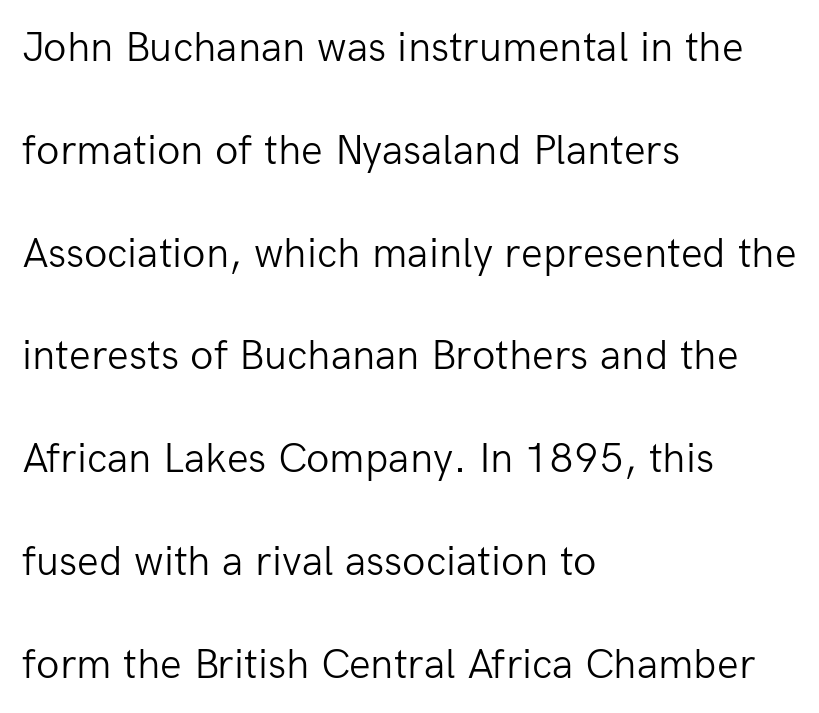
You could call the tracking neutral — neither tight nor loose. The face used here is proportionally spaced, like ordinary book or web type. No chunkiness to these letters — they're not bold. To sum up the face: it is a sans, with no serifs.
